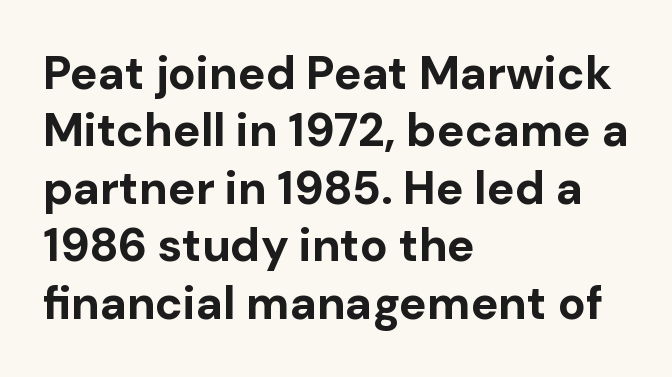
{"serif": "no", "italic": "no", "bold": "yes", "weight": "bold", "width": "normal", "stroke_contrast": "low", "x_height": "medium", "monospaced": "no", "underline": "no", "align": "left", "line_spacing": "normal", "line_spacing_ratio": 1.25, "letter_spacing": "normal", "letter_spacing_em": 0.0, "glyph_px": 46}
